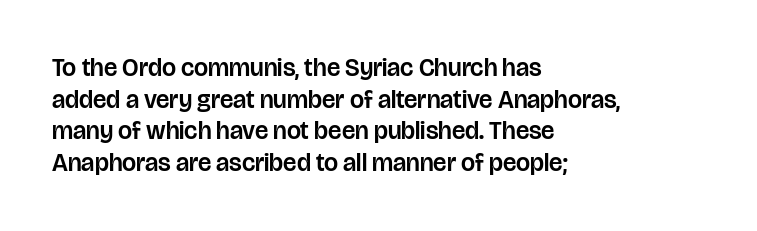
The image shows 25 px text type, upright; set left-aligned, normal line spacing (1.27x), normal letter spacing, not underlined.
